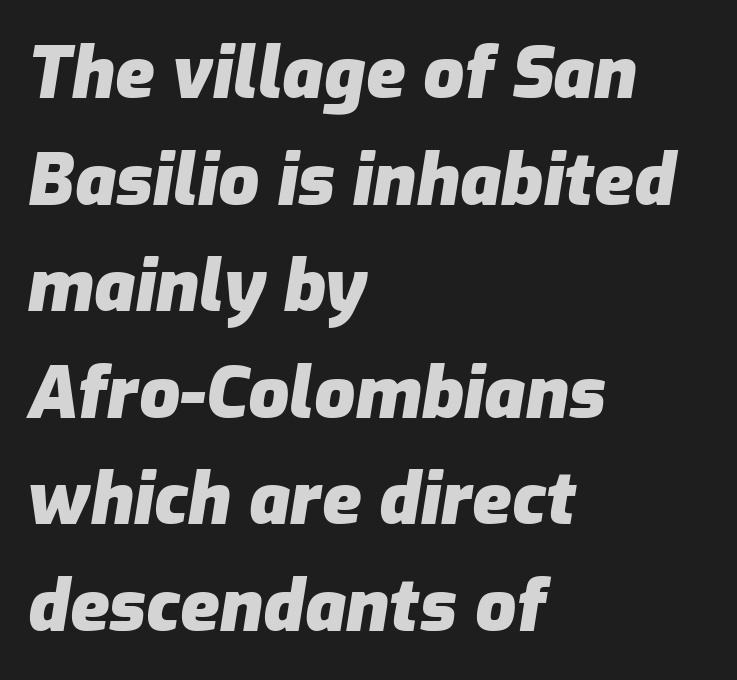
Evenly set lines give the paragraph a standard silhouette. Compared with an ordinary text face, these strokes are far heavier — a full bold. Is the type slanted? Yes — the strokes lean at a clear angle. Is the block centered? No — it sits flush against the left margin.
